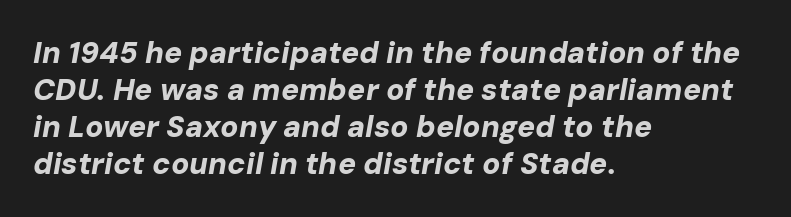
{"italic": "yes", "lean": "right", "slant_degrees": 10, "bold": "yes", "weight": "bold", "width": "normal", "stroke_contrast": "low", "x_height": "medium", "monospaced": "no", "underline": "no", "align": "left", "line_spacing_ratio": 1.23, "letter_spacing": "normal", "letter_spacing_em": 0.0, "glyph_px": 30}
